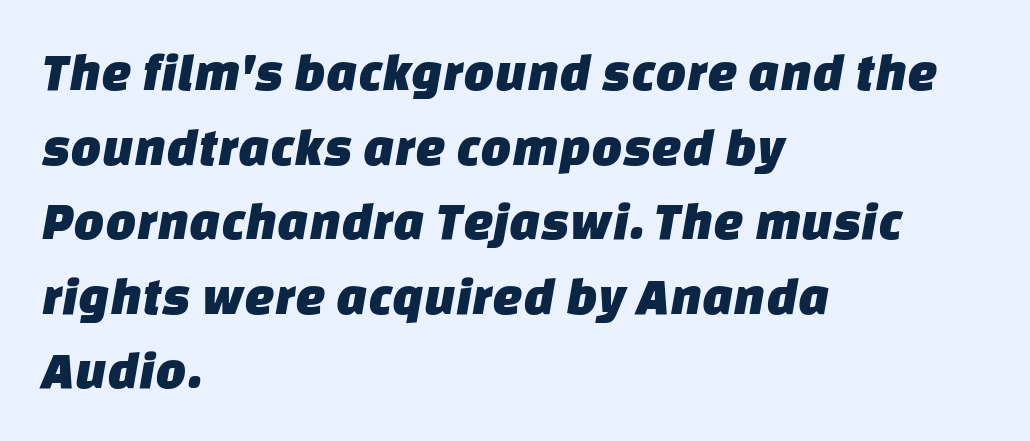
{"serif": "no", "width": "normal", "stroke_contrast": "low", "x_height": "large", "monospaced": "no", "underline": "no", "align": "left", "line_spacing": "normal", "line_spacing_ratio": 1.38, "letter_spacing": "normal", "letter_spacing_em": 0.0, "glyph_px": 54}
